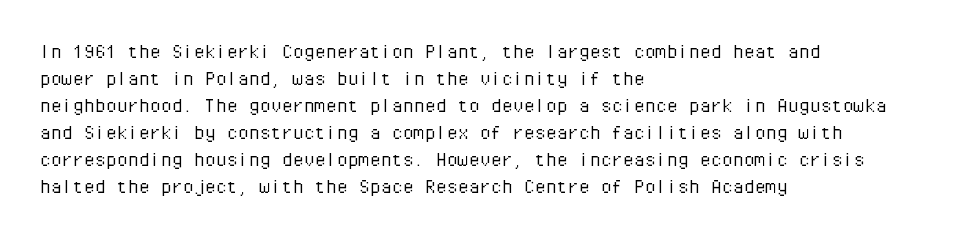
Beneath every word, the page is bare. The lettering holds an erect, upright posture throughout. Caption: face not bold, strokes unweighted. The gaps between neighbouring characters are ordinary and unremarkable.
